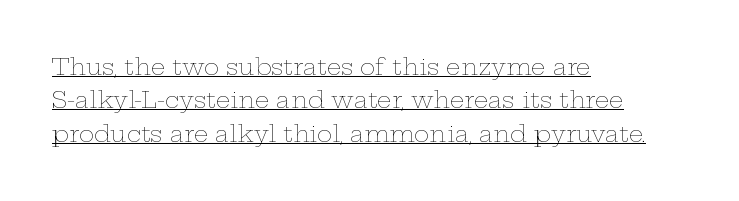
The image shows 23 px text type, upright; set left-aligned, normal line spacing (1.45x), normal letter spacing, underlined.
